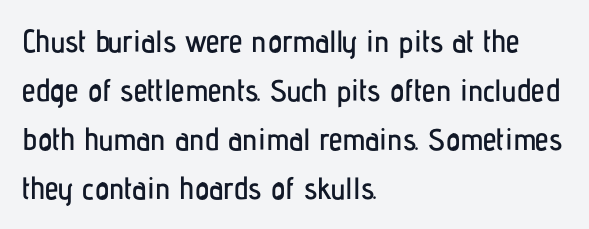
The letters advance in unequal steps, a hallmark of proportional type. Regarding serifs, this sample does without them. Inter-character spacing is left at the font's built-in metrics. Style check: upright.
